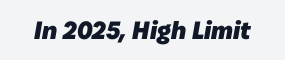
Q: Is the text bold? A: Yes.
Q: Is the text underlined? A: No.
Q: Is the spacing between letters normal or unusually wide? A: Normal.
